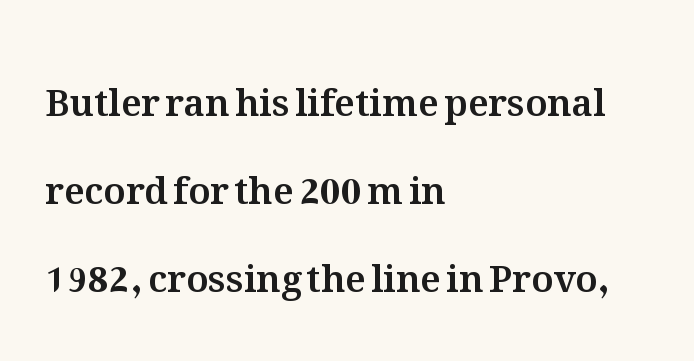
The lettering stays uniformly vertical, giving the passage a roman look. Vertical spacing — loose. You could not count columns in this text — the font is proportionally spaced. The foot of each line stays bare and open.
